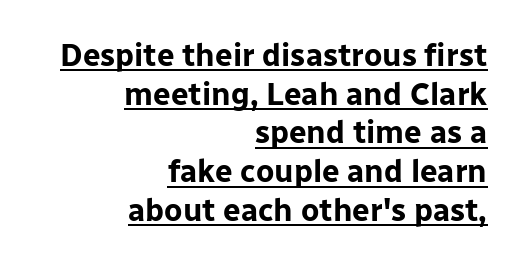
The image shows 31 px bold sans-serif type, upright; set right-aligned, normal line spacing (1.25x), normal letter spacing, underlined; low stroke contrast and a medium x-height.
